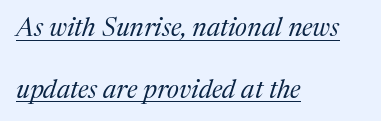
The image shows 26 px text type, italic (leaning right); set left-aligned, loose line spacing (2.37x), normal letter spacing, underlined.
